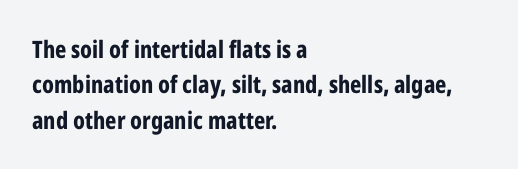
The image shows 24 px bold type, upright; set left-aligned, normal line spacing (1.47x), normal letter spacing, not underlined.
